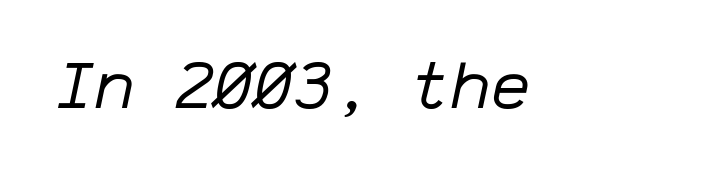
{"italic": "yes", "lean": "right", "slant_degrees": 12, "bold": "no", "weight": "regular", "width": "normal", "stroke_contrast": "low", "x_height": "medium", "monospaced": "yes", "underline": "no", "letter_spacing": "normal", "letter_spacing_em": 0.0, "glyph_px": 66}
